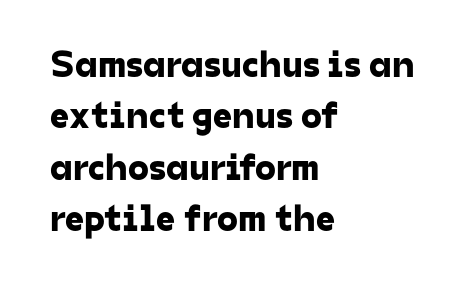
Q: Is the typeface a serif or a sans-serif typeface? A: Sans-serif.
Q: Is the text underlined? A: No.
Q: How is the paragraph aligned? A: Left-aligned.
Q: Is the spacing between letters normal or unusually wide? A: Normal.
Q: Is the spacing between lines tight, normal or loose? A: Normal.
Q: Width (condensed, normal, or wide)? A: Normal.
Q: Stroke contrast? A: Low.
Q: x-height? A: Medium.
Q: Monospaced? A: No.
